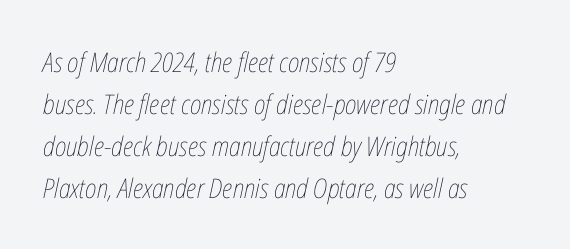
The image shows 27 px text type, italic (leaning right); set left-aligned, normal line spacing (1.55x), normal letter spacing, not underlined.
